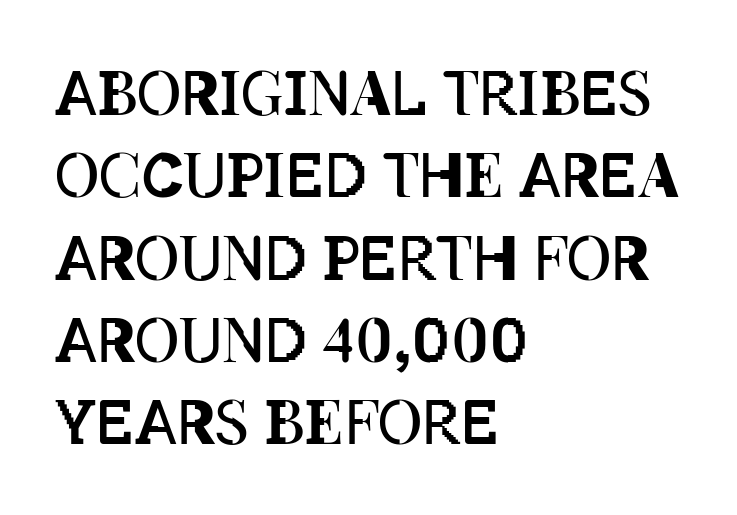
Spacing between characters is what you'd get straight out of the box. This rendering uses left alignment, leaving the right contour irregular. Summary of weight: not heavy and not bold. Posture: straight, roman, zero tilt. Bare-footed words on every line.
